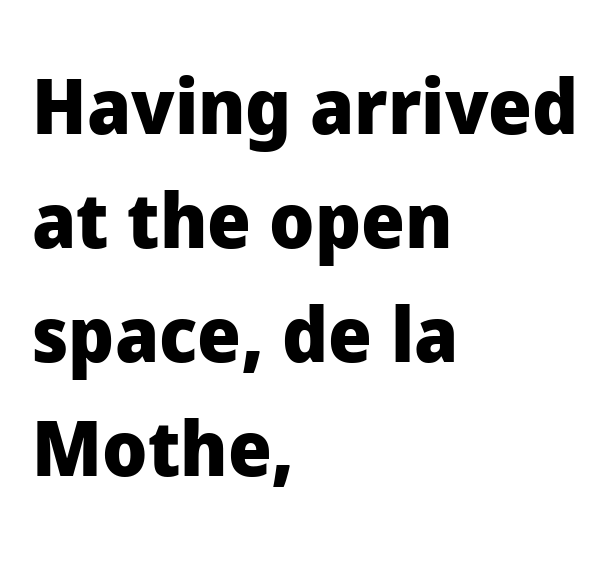
Grotesque or geometric, the face here clearly has no serifs. A classic flush-left, rag-right setting is used for this passage. You can tell it's not italic because the verticals are truly vertical. In terms of leading, this rendering sits right in the middle.
